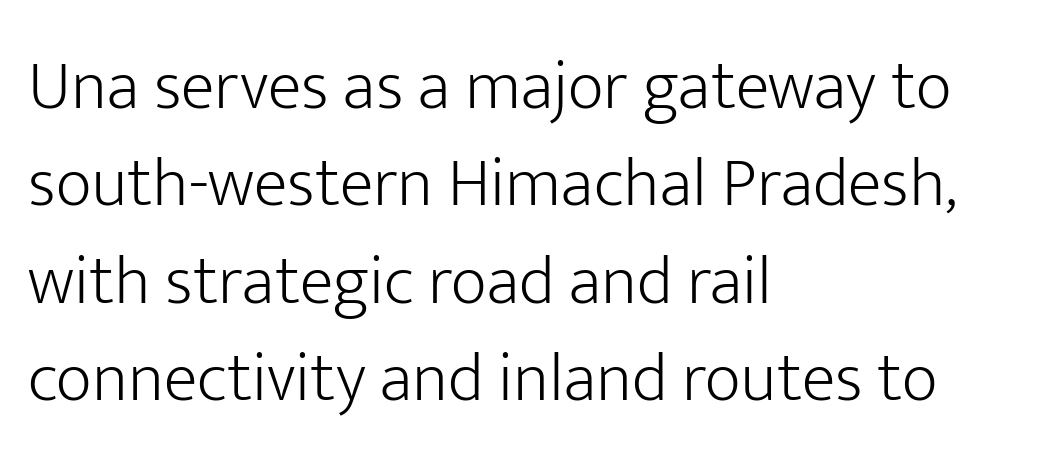
{"serif": "no", "italic": "no", "bold": "no", "weight": "light", "width": "normal", "stroke_contrast": "low", "x_height": "medium", "monospaced": "no", "underline": "no", "align": "left", "line_spacing": "normal", "line_spacing_ratio": 1.39, "letter_spacing": "normal", "letter_spacing_em": 0.0, "glyph_px": 70}
